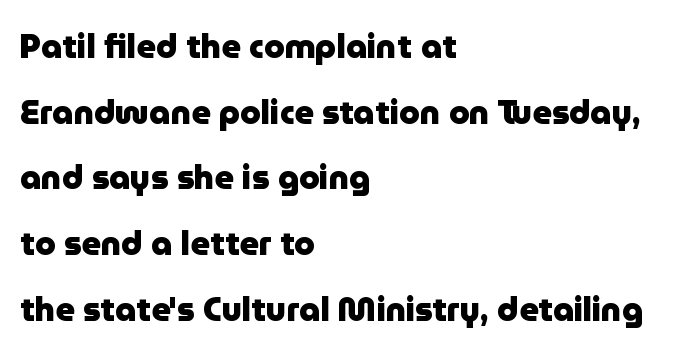
Q: Is the text bold? A: Yes.
Q: Is the text italic (slanted)? A: No, it is upright.
Q: Is the typeface a serif or a sans-serif typeface? A: Sans-serif.
Q: Is the text underlined? A: No.
Q: How is the paragraph aligned? A: Left-aligned.
Q: Is the spacing between letters normal or unusually wide? A: Normal.
Q: Is the spacing between lines tight, normal or loose? A: Loose.
Q: Width (condensed, normal, or wide)? A: Normal.
Q: Stroke contrast? A: Low.
Q: x-height? A: Medium.
Q: Monospaced? A: No.
